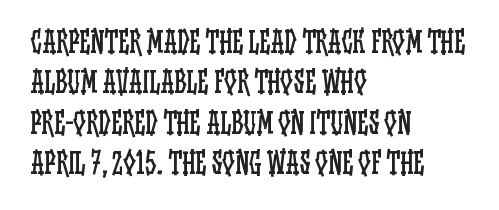
The letters stand straight up with perfectly vertical stems. Baseline-to-baseline distance is the conventional proportion of letter height. Each letter keeps its own natural width here, so spacing adapts to shape. The weight would be labelled regular, book, light, or lighter still. The paragraph has a hard left edge and a soft right edge. Glyph-to-glyph distance matches everyday printed text.
